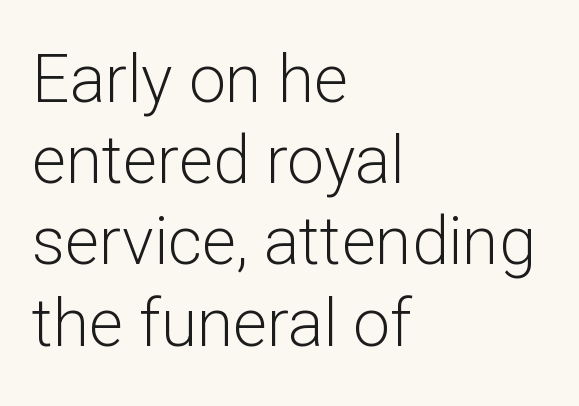
The image shows 66 px light sans-serif type, upright; set left-aligned, line spacing 1.23x, normal letter spacing, not underlined; low stroke contrast and a medium x-height.
